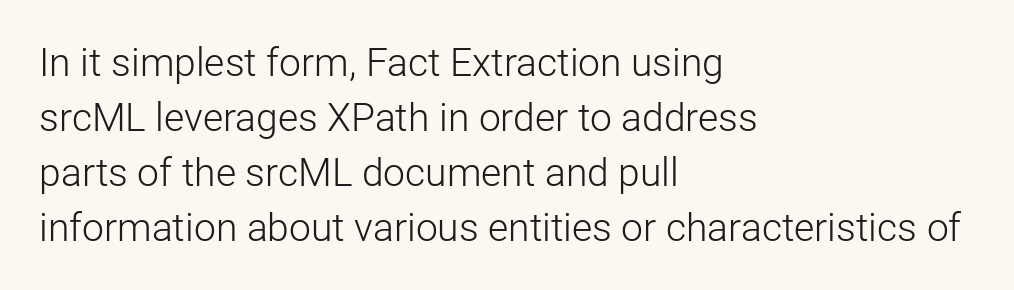
The image shows 39 px light sans-serif type, upright; set left-aligned, normal line spacing (1.41x), normal letter spacing, not underlined; low stroke contrast and a medium x-height.
